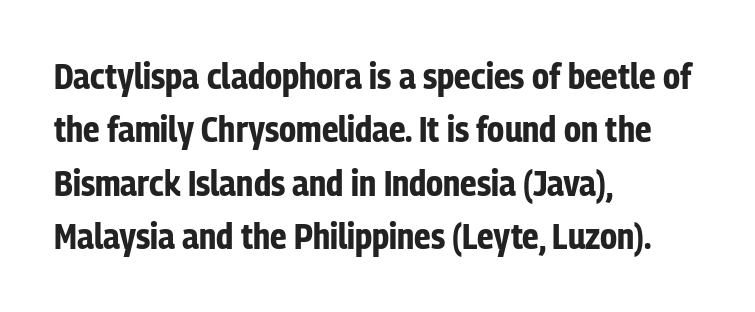
Unmarked baselines from the first word to the last. Compared with typical body copy, the letter spacing here is the same. Heft: maximum for text — a bold. You could not count columns in this text — the font is proportionally spaced. Layout note: lines flush left.
